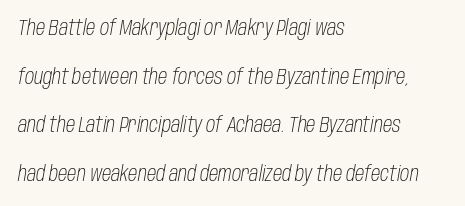
The image shows 21 px text type, italic (leaning right); set left-aligned, loose line spacing (2.32x), normal letter spacing, not underlined.
